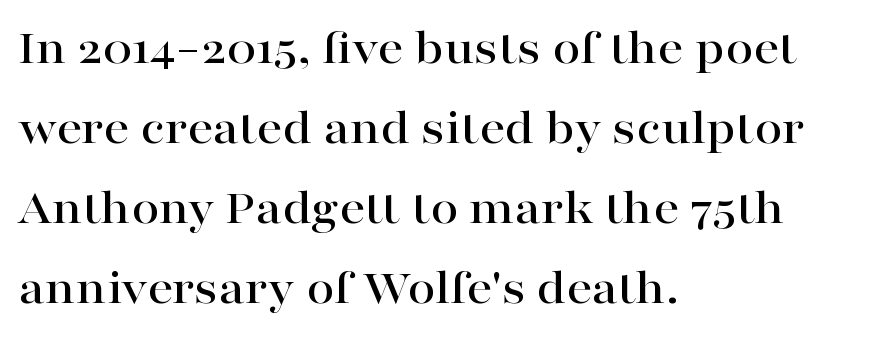
Q: Is the text italic (slanted)? A: No, it is upright.
Q: Is the typeface a serif or a sans-serif typeface? A: Serif.
Q: Is the text underlined? A: No.
Q: How is the paragraph aligned? A: Left-aligned.
Q: Is the spacing between letters normal or unusually wide? A: Normal.
Q: Is the spacing between lines tight, normal or loose? A: Normal.
Q: Width (condensed, normal, or wide)? A: Wide.
Q: Stroke contrast? A: High.
Q: x-height? A: Medium.
Q: Monospaced? A: No.
